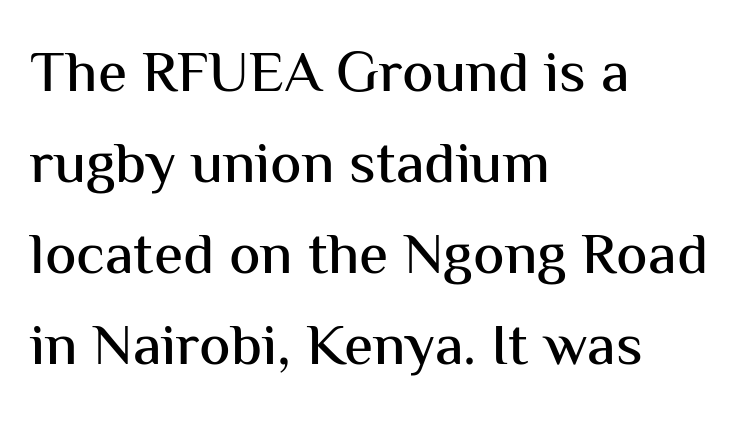
Whoever set this chose a conventional vertical rhythm. This is roman type, the default non-slanted kind. Letterform terminals end flat and unadorned throughout the passage. The rendering keeps characters at their native spacing.
